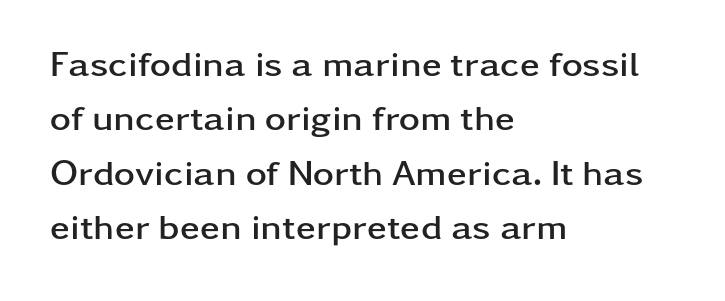
The image shows 36 px semibold, wide sans-serif type, upright; set left-aligned, normal line spacing (1.51x), normal letter spacing, not underlined; low stroke contrast and a medium x-height.
